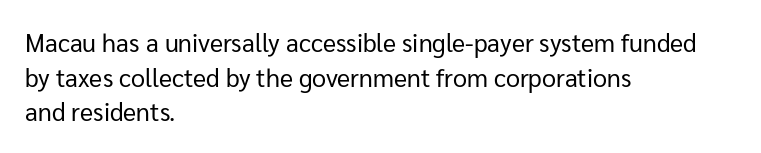
The letters stand straight up with perfectly vertical stems. The typesetter chose a ragged-right arrangement here. What's the leading like? Ordinary, nothing unusual. Nothing unusual about the tracking: characters are spaced as the font intends. Is the stroke heavy? The answer is a plain regular-or-lighter.
